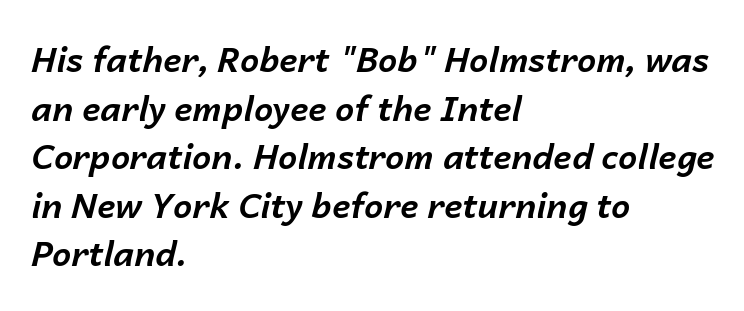
Observe the ordinary spacing: letters are neighbours, not strangers. Typesetter's note: full bold, strokes at maximum text heaviness. Rows of type keep a routine distance in the vertical direction. The text block is weighted toward the left margin, trailing off unevenly rightward. The font's italic variant was chosen for this text. Character widths vary here, with narrow letters taking less room than wide ones.
